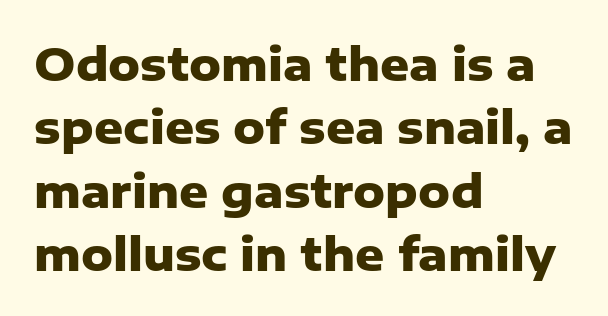
Q: Is the text bold? A: Yes.
Q: Is the text italic (slanted)? A: No, it is upright.
Q: Is the typeface a serif or a sans-serif typeface? A: Sans-serif.
Q: Is the text underlined? A: No.
Q: How is the paragraph aligned? A: Left-aligned.
Q: Is the spacing between letters normal or unusually wide? A: Normal.
Q: Is the spacing between lines tight, normal or loose? A: Normal.
Q: Width (condensed, normal, or wide)? A: Normal.
Q: Stroke contrast? A: Low.
Q: x-height? A: Medium.
Q: Monospaced? A: No.
